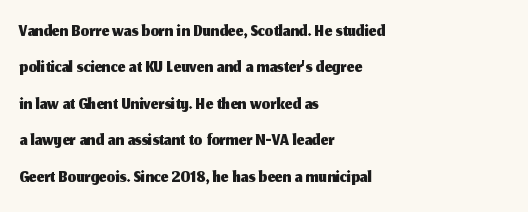
{"italic": "no", "underline": "no", "align": "left", "line_spacing": "normal", "line_spacing_ratio": 1.35, "letter_spacing": "normal", "letter_spacing_em": 0.0, "glyph_px": 27}
